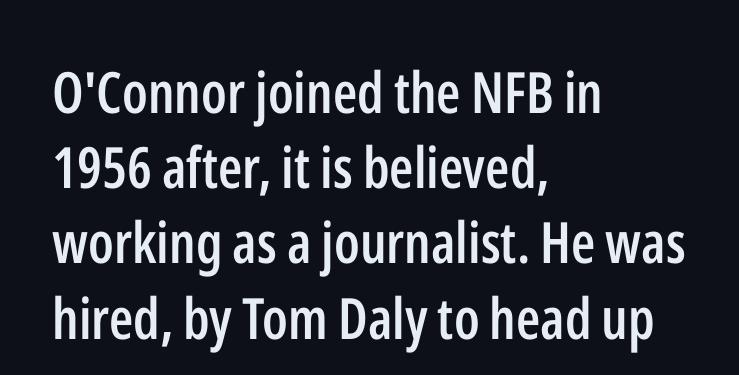
The image shows 57 px semibold, condensed sans-serif type, upright; set left-aligned, normal line spacing (1.32x), normal letter spacing, not underlined; low stroke contrast and a medium x-height.
